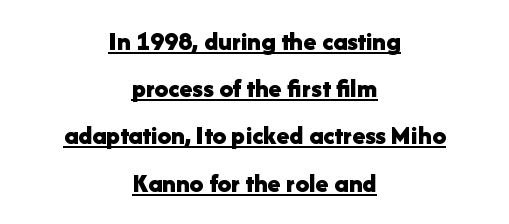
Q: Is the text bold? A: Yes.
Q: Is the text italic (slanted)? A: No, it is upright.
Q: Is the text underlined? A: Yes.
Q: How is the paragraph aligned? A: Centered.
Q: Is the spacing between letters normal or unusually wide? A: Normal.
